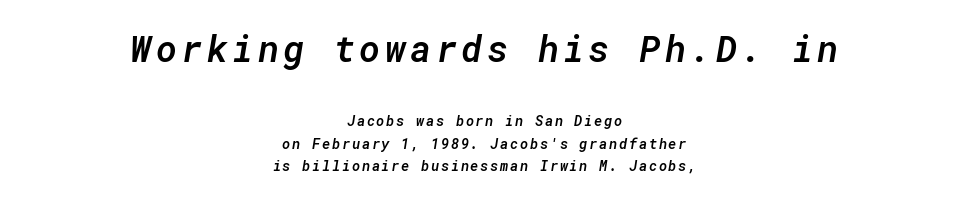
{"italic": "yes", "lean": "right", "slant_degrees": 10, "bold": "semi", "weight": "semibold", "width": "normal", "stroke_contrast": "low", "x_height": "medium", "monospaced": "yes", "underline": "no", "align": "center", "line_spacing": "normal", "line_spacing_ratio": 1.62, "larger_block": "first", "size_ratio": 2.57, "glyph_px": 36}
